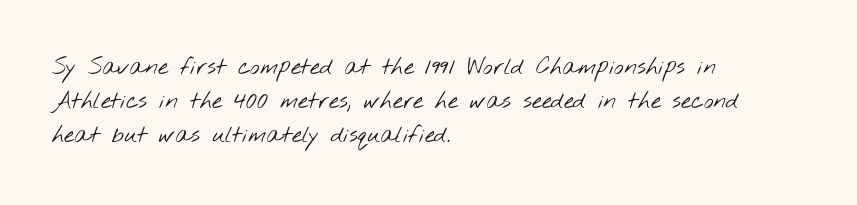
Q: Is the text bold? A: No.
Q: Is the text underlined? A: No.
Q: How is the paragraph aligned? A: Left-aligned.
Q: Is the spacing between letters normal or unusually wide? A: Normal.
Q: Is the spacing between lines tight, normal or loose? A: Normal.
